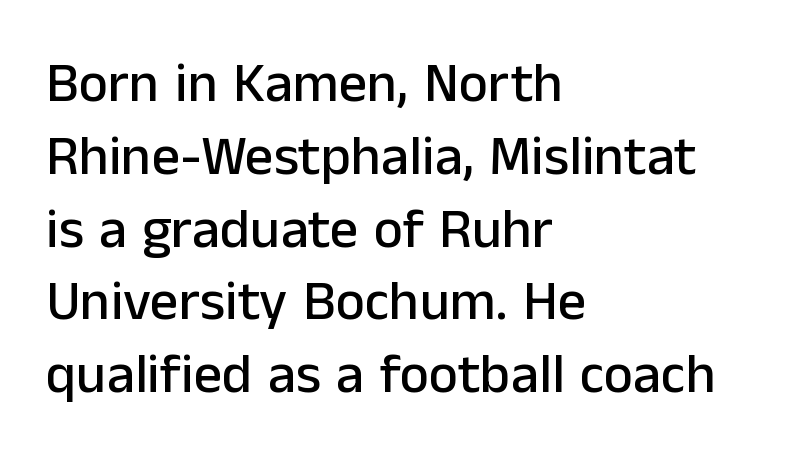
{"serif": "no", "italic": "no", "width": "normal", "stroke_contrast": "low", "x_height": "medium", "monospaced": "no", "underline": "no", "align": "left", "line_spacing": "normal", "line_spacing_ratio": 1.3, "letter_spacing": "normal", "letter_spacing_em": 0.0, "glyph_px": 56}
